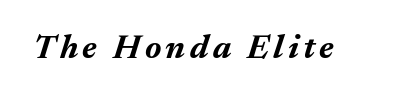
{"italic": "yes", "lean": "right", "slant_degrees": 17, "bold": "yes", "weight": "bold", "width": "normal", "stroke_contrast": "medium", "x_height": "medium", "monospaced": "no", "underline": "no", "glyph_px": 34}
